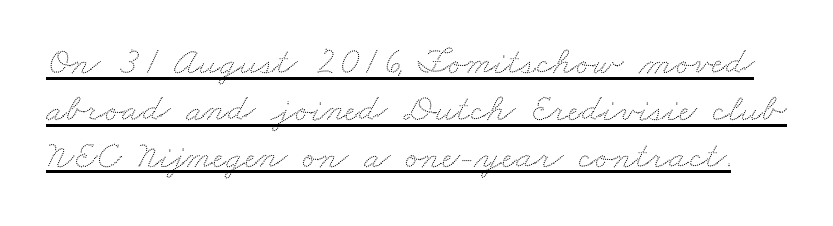
The image shows 39 px wide type; set line spacing 1.2x, normal letter spacing, underlined; low stroke contrast and a small x-height.
